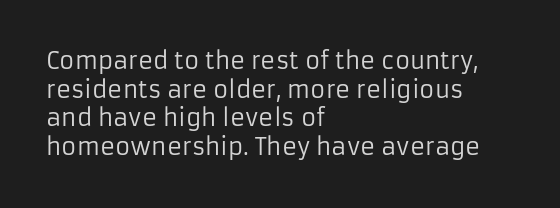
Q: Is the text bold? A: No.
Q: Is the text italic (slanted)? A: No, it is upright.
Q: Is the text underlined? A: No.
Q: How is the paragraph aligned? A: Left-aligned.
Q: Is the spacing between letters normal or unusually wide? A: Normal.
